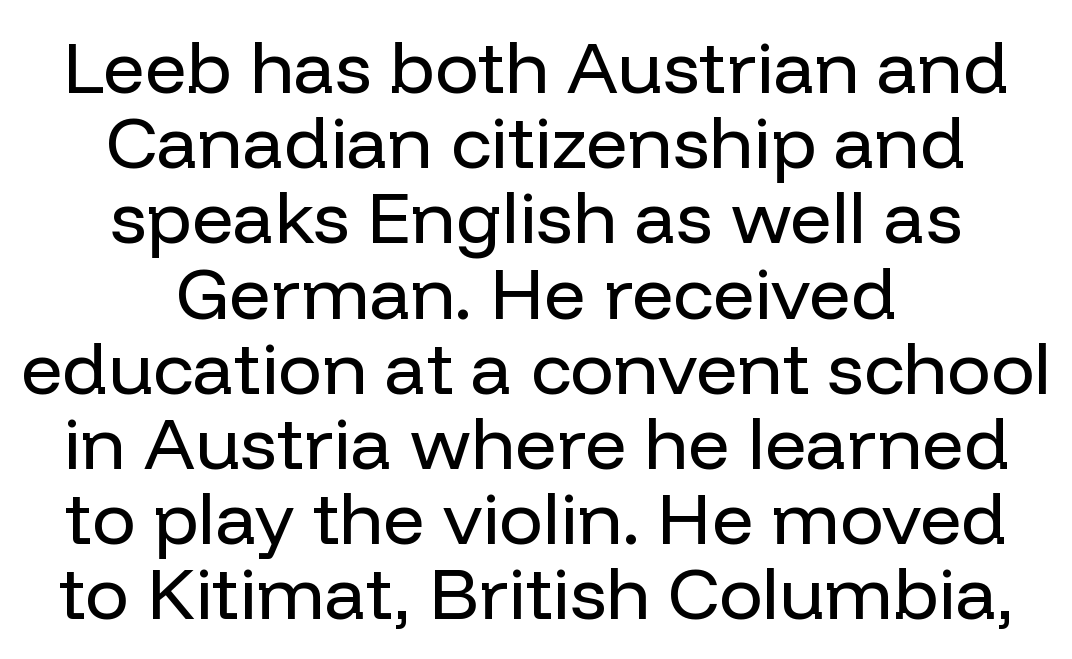
The rendering uses a small line-height, squeezing the rows. Words float on clear page, feet unadorned. These lines keep a tight, regular rhythm from letter to letter. The font sits on the lighter half of the weight spectrum, regular included.
